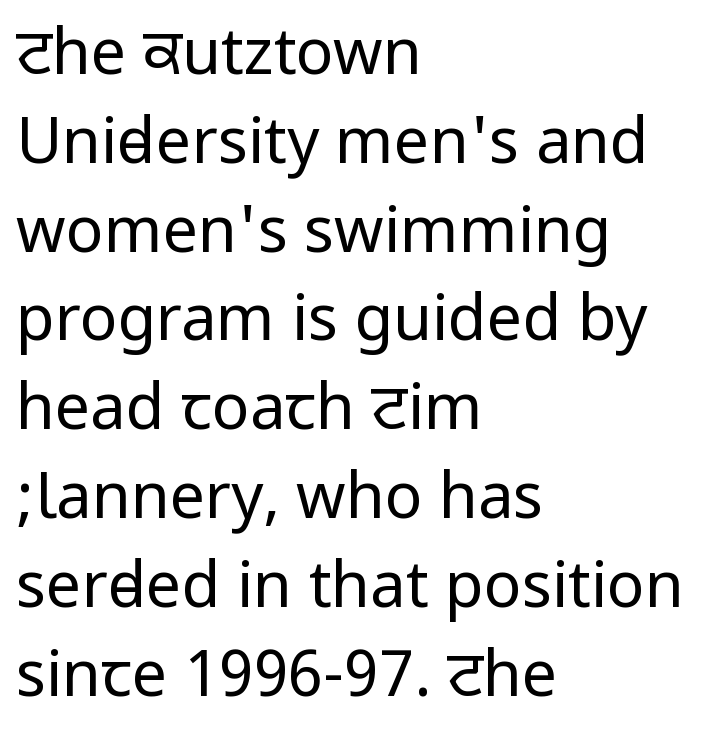
Q: Is the text bold? A: No.
Q: Is the text italic (slanted)? A: No, it is upright.
Q: Is the typeface a serif or a sans-serif typeface? A: Sans-serif.
Q: Is the text underlined? A: No.
Q: How is the paragraph aligned? A: Left-aligned.
Q: Is the spacing between letters normal or unusually wide? A: Normal.
Q: Is the spacing between lines tight, normal or loose? A: Normal.
Q: Width (condensed, normal, or wide)? A: Condensed.
Q: Stroke contrast? A: Low.
